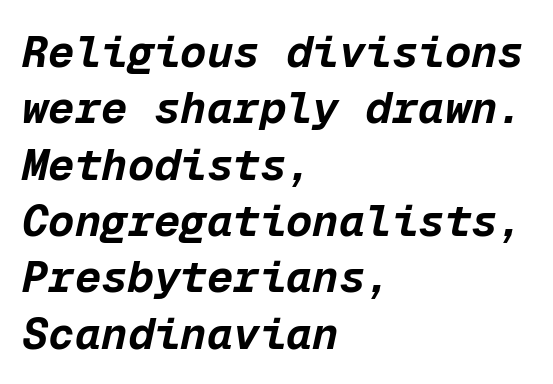
{"italic": "yes", "lean": "right", "slant_degrees": 12, "bold": "yes", "weight": "bold", "width": "normal", "stroke_contrast": "low", "x_height": "medium", "monospaced": "yes", "underline": "no", "align": "left", "line_spacing": "normal", "line_spacing_ratio": 1.28, "letter_spacing": "normal", "letter_spacing_em": 0.0, "glyph_px": 44}
